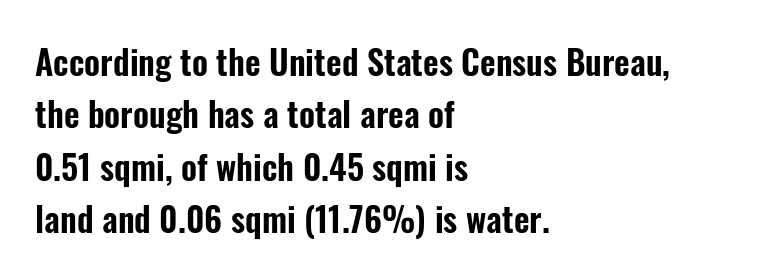
{"serif": "no", "italic": "no", "width": "condensed", "stroke_contrast": "low", "x_height": "medium", "monospaced": "no", "underline": "no", "align": "left", "line_spacing": "normal", "line_spacing_ratio": 1.54, "letter_spacing": "normal", "letter_spacing_em": 0.0, "glyph_px": 34}
